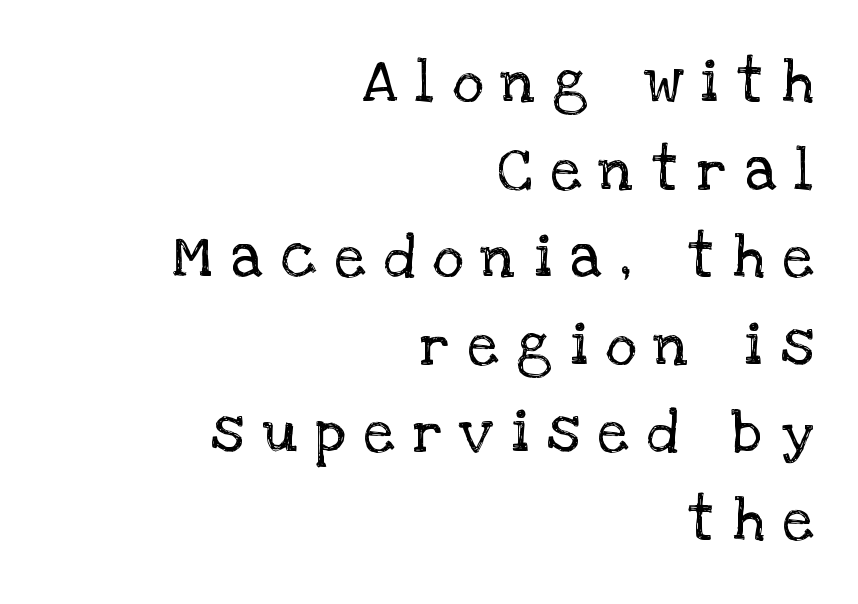
The image shows 60 px regular-weight serif type, upright; set right-aligned, normal line spacing (1.46x), unusually wide letter spacing (+0.31 em), not underlined; low stroke contrast and a large x-height.
